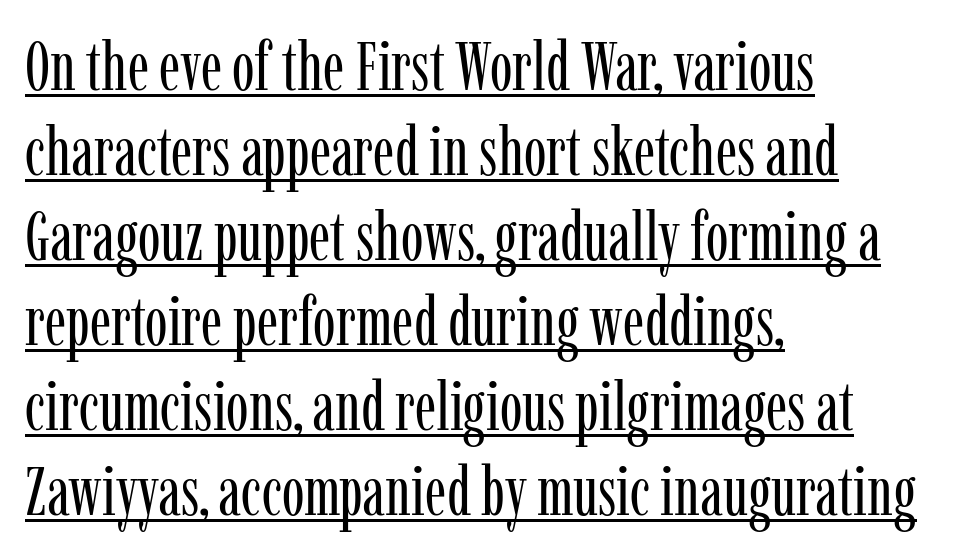
{"serif": "yes", "italic": "no", "bold": "no", "weight": "regular", "width": "condensed", "stroke_contrast": "low", "x_height": "medium", "monospaced": "no", "underline": "yes", "align": "left", "line_spacing": "normal", "line_spacing_ratio": 1.25, "letter_spacing": "normal", "letter_spacing_em": 0.0, "glyph_px": 68}
